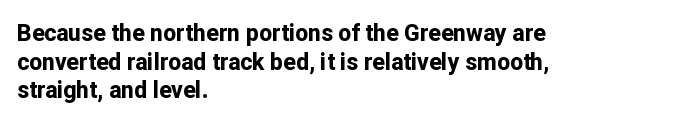
Q: Is the text bold? A: Yes.
Q: Is the text italic (slanted)? A: No, it is upright.
Q: Is the text underlined? A: No.
Q: How is the paragraph aligned? A: Left-aligned.
Q: Is the spacing between letters normal or unusually wide? A: Normal.
Q: Is the spacing between lines tight, normal or loose? A: Normal.
